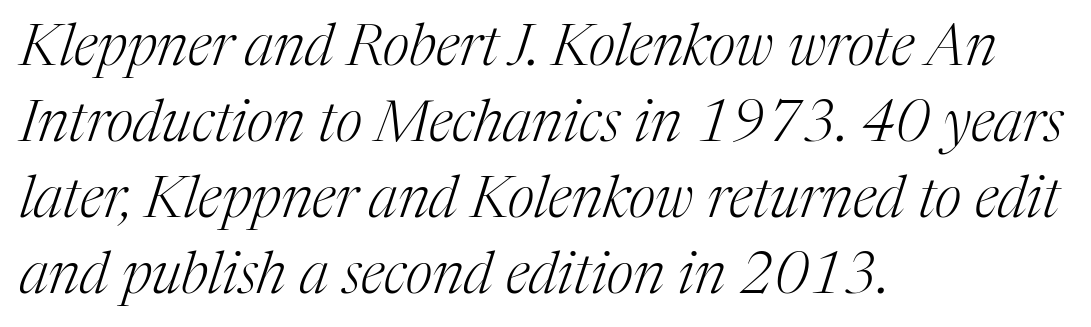
Q: Is the text bold? A: No.
Q: Is the text italic (slanted)? A: Yes, it leans right by about 17 degrees.
Q: Is the typeface a serif or a sans-serif typeface? A: Serif.
Q: Is the text underlined? A: No.
Q: How is the paragraph aligned? A: Left-aligned.
Q: Is the spacing between letters normal or unusually wide? A: Normal.
Q: Is the spacing between lines tight, normal or loose? A: Normal.
Q: Width (condensed, normal, or wide)? A: Normal.
Q: Stroke contrast? A: Medium.
Q: x-height? A: Medium.
Q: Monospaced? A: No.
